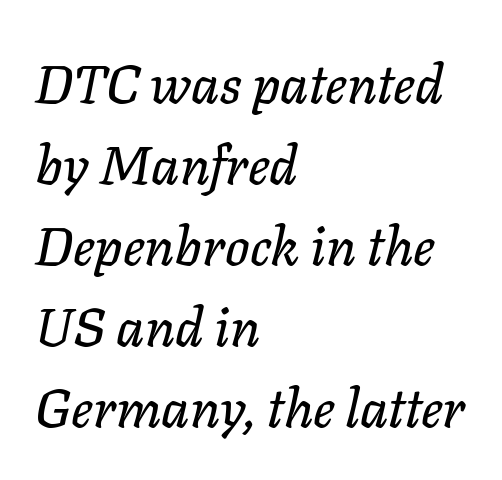
{"italic": "yes", "lean": "right", "slant_degrees": 11, "width": "normal", "stroke_contrast": "low", "x_height": "medium", "monospaced": "no", "underline": "no", "align": "left", "line_spacing": "normal", "line_spacing_ratio": 1.5, "letter_spacing": "normal", "letter_spacing_em": 0.0, "glyph_px": 54}
